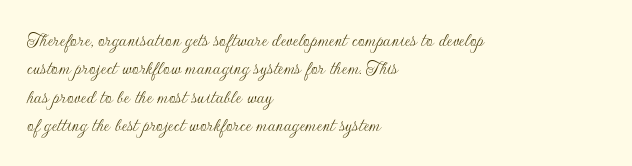
The image shows 21 px text type; set left-aligned, normal line spacing (1.35x), normal letter spacing, not underlined.
